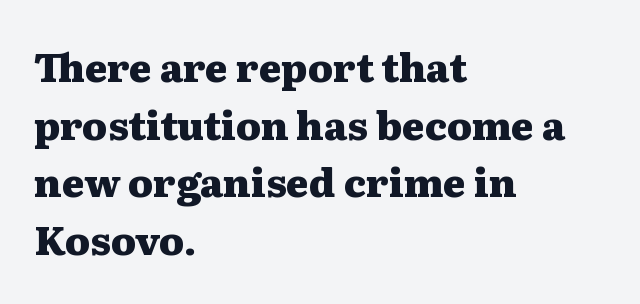
Q: Is the text bold? A: Yes.
Q: Is the text italic (slanted)? A: No, it is upright.
Q: Is the typeface a serif or a sans-serif typeface? A: Serif.
Q: Is the text underlined? A: No.
Q: How is the paragraph aligned? A: Left-aligned.
Q: Is the spacing between letters normal or unusually wide? A: Normal.
Q: Is the spacing between lines tight, normal or loose? A: Normal.
Q: Width (condensed, normal, or wide)? A: Wide.
Q: Stroke contrast? A: Medium.
Q: x-height? A: Medium.
Q: Monospaced? A: No.
